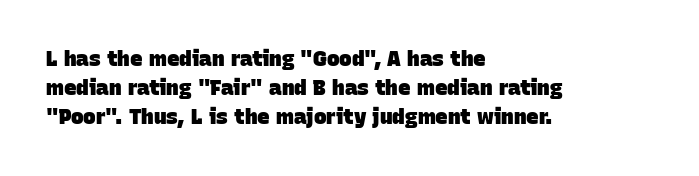
The image shows 21 px bold type; set left-aligned, normal line spacing (1.38x), normal letter spacing, not underlined.
